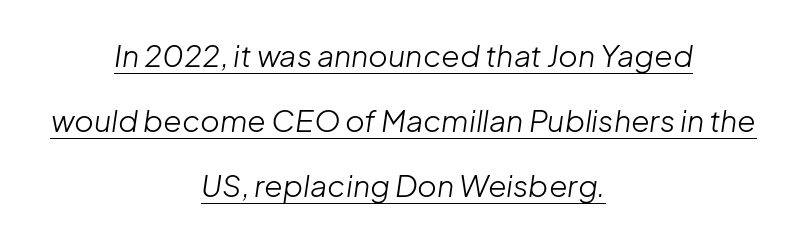
{"italic": "yes", "lean": "right", "slant_degrees": 8, "bold": "no", "weight": "light", "width": "normal", "stroke_contrast": "low", "x_height": "medium", "monospaced": "no", "underline": "yes", "align": "center", "line_spacing": "loose", "line_spacing_ratio": 2.17, "letter_spacing": "normal", "letter_spacing_em": 0.0, "glyph_px": 30}
